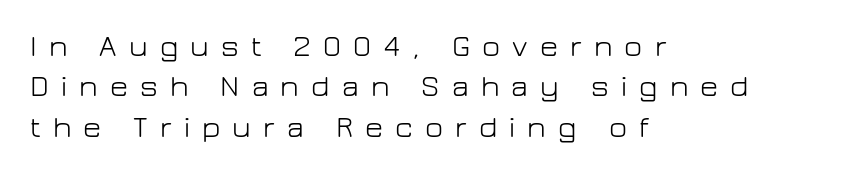
The typeface chosen for these lines omits serifs. In terms of posture, this sample is upright. Here the glyphs are tracked loosely, breaking word shapes into spaced letters. Is this a fixed-width face? No — the glyphs have proportional, varying widths. No word sits above an underline. Notice how the passage keeps a crisp vertical edge on the left only.
